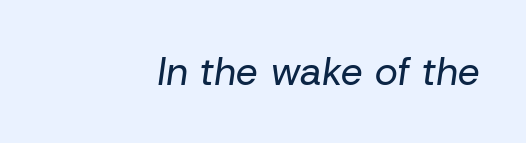
Underlining? Definitely not there. The letters are slanted; this is an italic face. The rendering uses natural spacing where letterforms have individual widths. The rendering keeps characters at their native spacing. This is not heavy type; no bold has been used. These lines stack with their right ends in a neat column.
